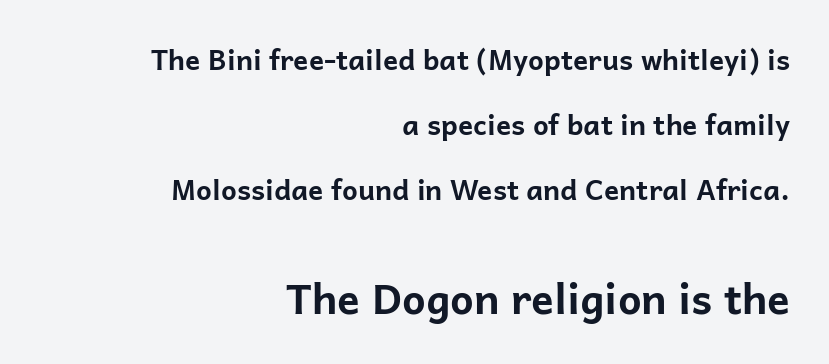
The image shows 42 px bold sans-serif type, upright; set right-aligned, loose line spacing (2.33x), normal letter spacing, not underlined; the second (bottom) block is 1.5x larger; low stroke contrast and a medium x-height.
